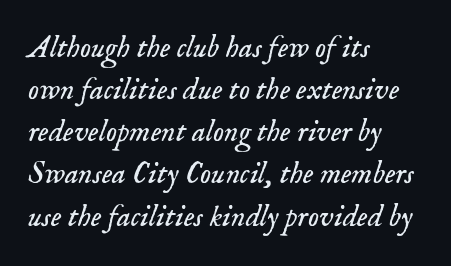
The image shows 31 px light serif type, italic (leaning right); set left-aligned, normal line spacing (1.36x), normal letter spacing, not underlined; low stroke contrast and a small x-height.
